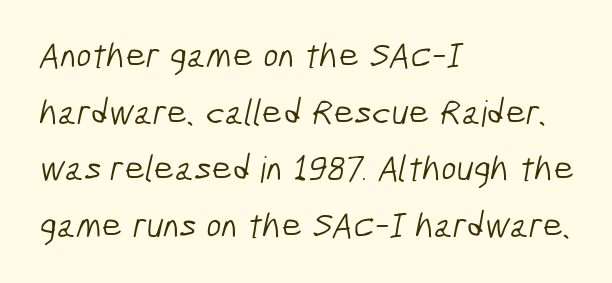
The cut favours lightness, reaching ordinary text weight at its darkest. Bare-footed words on every line. A typesetter would call this proportional, since set widths differ per character. A classic flush-left, rag-right setting is used for this passage.
